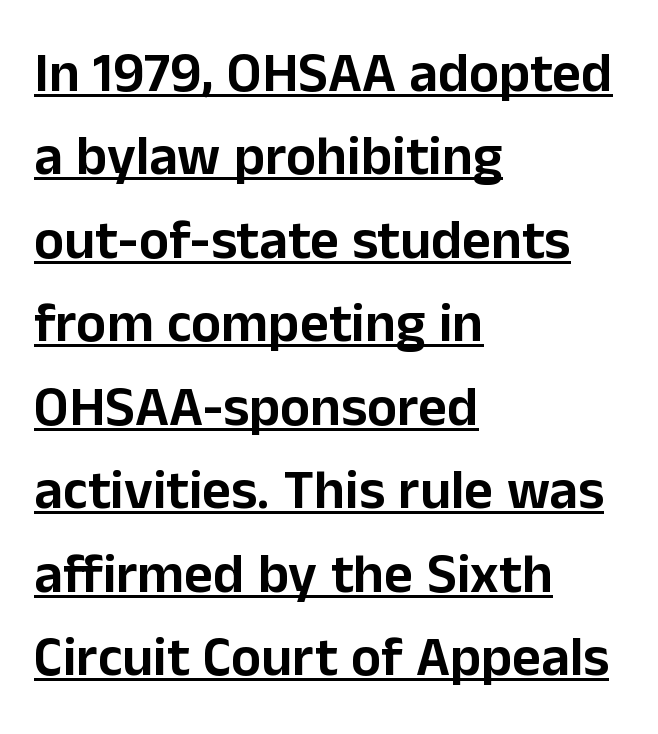
{"serif": "no", "italic": "no", "width": "normal", "stroke_contrast": "low", "x_height": "medium", "monospaced": "no", "underline": "yes", "align": "left", "line_spacing": "normal", "line_spacing_ratio": 1.49, "letter_spacing": "normal", "letter_spacing_em": 0.0, "glyph_px": 56}
